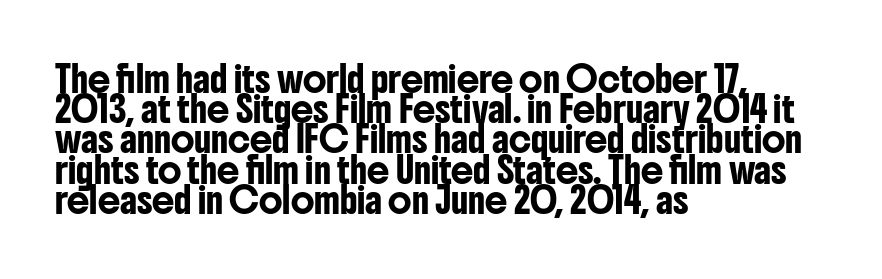
Standard letterfit; no display-style spreading of the glyphs. A typesetter would mark this as roman, not italic. Does the copy run flush right? No — it runs flush left. Words float on clear page, feet unadorned.
